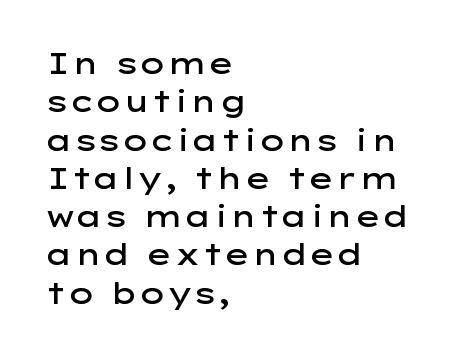
The image shows 29 px semibold, wide sans-serif type, upright; set left-aligned, normal line spacing (1.32x), normal letter spacing, not underlined; low stroke contrast and a medium x-height.
